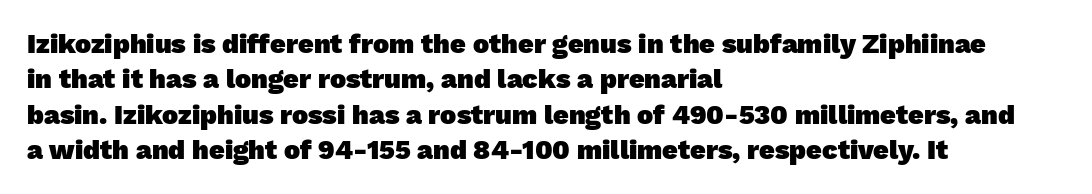
Q: Is the text bold? A: Yes.
Q: Is the text underlined? A: No.
Q: How is the paragraph aligned? A: Left-aligned.
Q: Is the spacing between letters normal or unusually wide? A: Normal.
Q: Is the spacing between lines tight, normal or loose? A: Normal.
